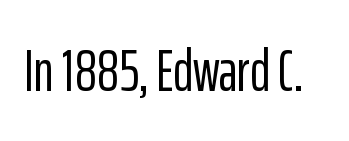
These lines were composed using upright roman letters. Grotesque or geometric, the face here clearly has no serifs. This rendering features lettering with no underline. This sample has the flowing, uneven cadence of proportional lettering. Letter spacing: default.
